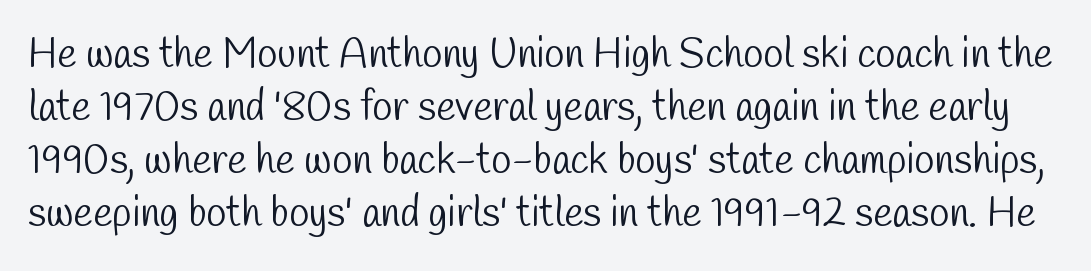
Q: Is the text bold? A: No.
Q: Is the typeface a serif or a sans-serif typeface? A: Sans-serif.
Q: Is the text underlined? A: No.
Q: Is the spacing between letters normal or unusually wide? A: Normal.
Q: Is the spacing between lines tight, normal or loose? A: Normal.
Q: Width (condensed, normal, or wide)? A: Condensed.
Q: Stroke contrast? A: Low.
Q: x-height? A: Medium.
Q: Monospaced? A: No.
